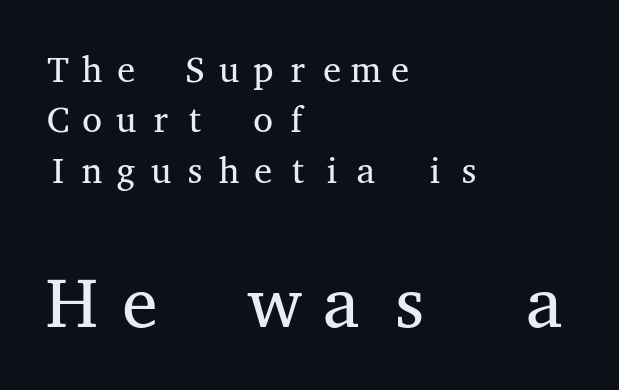
Lines of text with bare space underneath. This is the regular roman posture of the typeface. Short and long lines alike share a common starting point at left. The font is comparable to plain body text, perhaps lighter.
